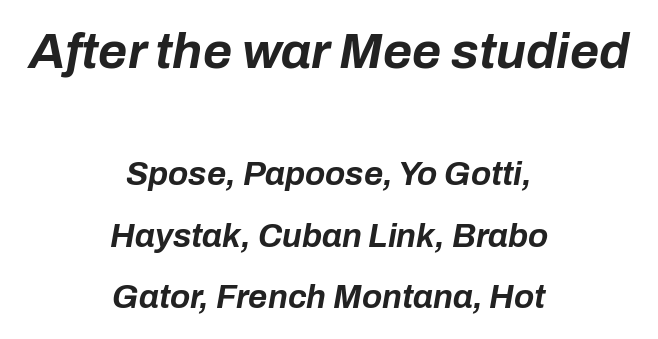
{"italic": "yes", "lean": "right", "slant_degrees": 10, "bold": "yes", "weight": "bold", "width": "normal", "stroke_contrast": "low", "x_height": "medium", "monospaced": "no", "underline": "no", "align": "center", "line_spacing_ratio": 1.85, "letter_spacing": "normal", "letter_spacing_em": 0.0, "larger_block": "first", "size_ratio": 1.52, "glyph_px": 50}
